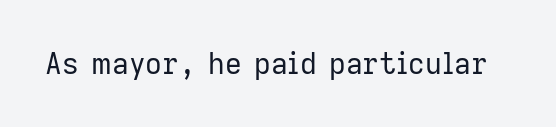
{"serif": "no", "italic": "no", "bold": "no", "weight": "regular", "width": "normal", "stroke_contrast": "low", "x_height": "medium", "monospaced": "no", "underline": "no", "letter_spacing": "normal", "letter_spacing_em": 0.0, "glyph_px": 29}
